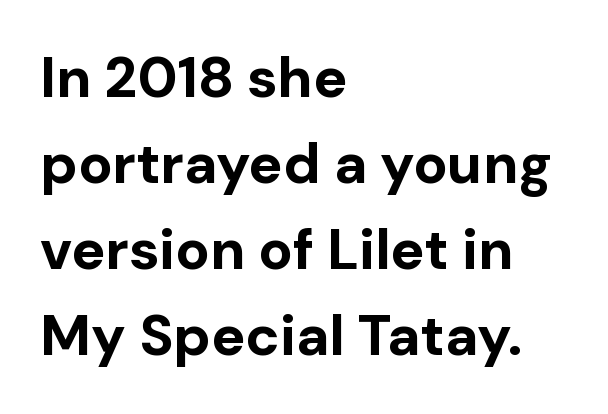
Q: Is the text bold? A: Yes.
Q: Is the text italic (slanted)? A: No, it is upright.
Q: Is the typeface a serif or a sans-serif typeface? A: Sans-serif.
Q: Is the text underlined? A: No.
Q: How is the paragraph aligned? A: Left-aligned.
Q: Is the spacing between letters normal or unusually wide? A: Normal.
Q: Is the spacing between lines tight, normal or loose? A: Normal.
Q: Width (condensed, normal, or wide)? A: Normal.
Q: Stroke contrast? A: Low.
Q: x-height? A: Medium.
Q: Monospaced? A: No.
